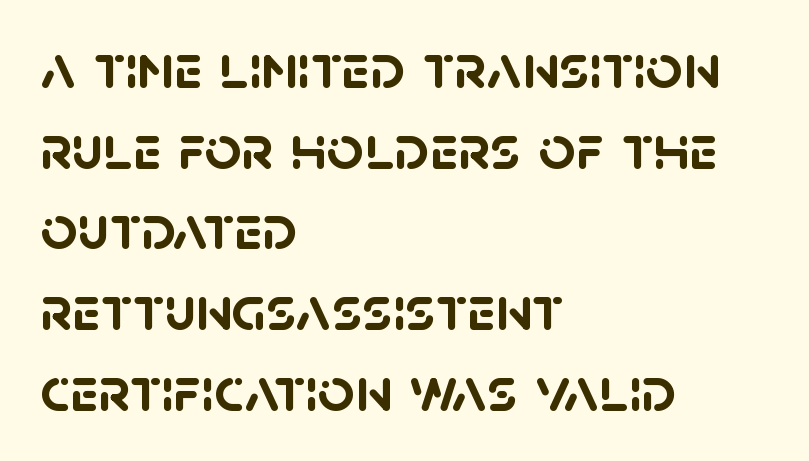
Q: Is the text bold? A: Yes.
Q: Is the typeface a serif or a sans-serif typeface? A: Sans-serif.
Q: Is the text underlined? A: No.
Q: How is the paragraph aligned? A: Left-aligned.
Q: Is the spacing between letters normal or unusually wide? A: Normal.
Q: Is the spacing between lines tight, normal or loose? A: Normal.
Q: Width (condensed, normal, or wide)? A: Normal.
Q: Stroke contrast? A: Low.
Q: x-height? A: Large.
Q: Monospaced? A: No.
